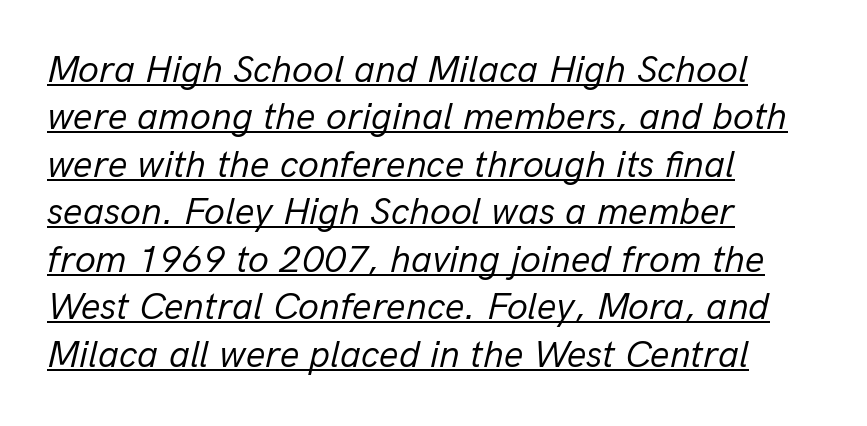
Q: Is the text bold? A: No.
Q: Is the text italic (slanted)? A: Yes, it leans right by about 13 degrees.
Q: Is the text underlined? A: Yes.
Q: How is the paragraph aligned? A: Left-aligned.
Q: Is the spacing between letters normal or unusually wide? A: Normal.
Q: Is the spacing between lines tight, normal or loose? A: Normal.
Q: Width (condensed, normal, or wide)? A: Normal.
Q: Stroke contrast? A: Low.
Q: x-height? A: Medium.
Q: Monospaced? A: No.
